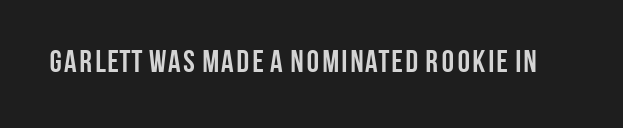
Q: Is the text bold? A: Yes.
Q: Is the text italic (slanted)? A: No, it is upright.
Q: Is the typeface a serif or a sans-serif typeface? A: Sans-serif.
Q: Is the text underlined? A: No.
Q: Is the spacing between letters normal or unusually wide? A: Normal.
Q: Width (condensed, normal, or wide)? A: Condensed.
Q: Stroke contrast? A: Low.
Q: x-height? A: Large.
Q: Monospaced? A: No.
